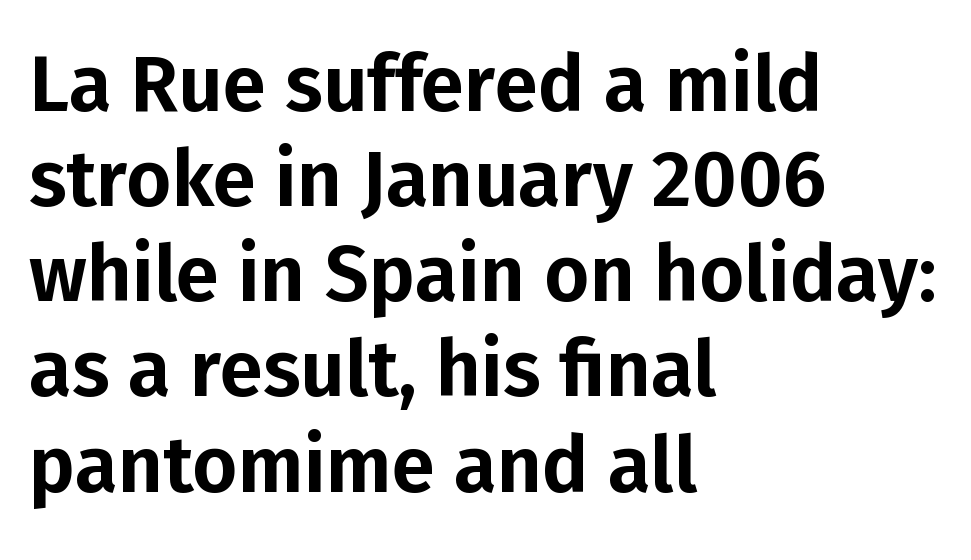
Q: Is the text italic (slanted)? A: No, it is upright.
Q: Is the typeface a serif or a sans-serif typeface? A: Sans-serif.
Q: Is the text underlined? A: No.
Q: How is the paragraph aligned? A: Left-aligned.
Q: Is the spacing between letters normal or unusually wide? A: Normal.
Q: Width (condensed, normal, or wide)? A: Normal.
Q: Stroke contrast? A: Low.
Q: x-height? A: Medium.
Q: Monospaced? A: No.
